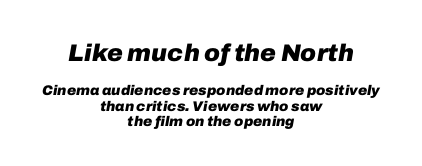
{"italic": "yes", "lean": "right", "slant_degrees": 10, "bold": "yes", "underline": "no", "align": "center", "line_spacing": "tight", "line_spacing_ratio": 1.09, "letter_spacing": "normal", "letter_spacing_em": 0.0, "larger_block": "first", "size_ratio": 1.71, "glyph_px": 24}
